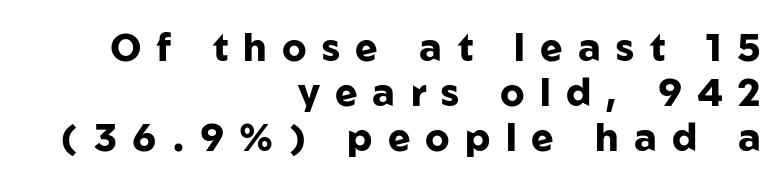
The letters advance in unequal steps, a hallmark of proportional type. Every stem runs plumb, perpendicular to the baseline. Check under the words: just untouched page. Layout note: lines flush right. Heft: maximum for text — a bold. Caption: expanded tracking, letters set apart.
